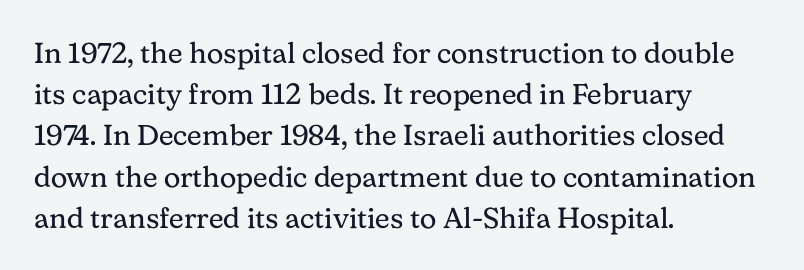
Q: Is the text bold? A: No.
Q: Is the text italic (slanted)? A: No, it is upright.
Q: Is the typeface a serif or a sans-serif typeface? A: Serif.
Q: Is the text underlined? A: No.
Q: How is the paragraph aligned? A: Left-aligned.
Q: Is the spacing between letters normal or unusually wide? A: Normal.
Q: Is the spacing between lines tight, normal or loose? A: Normal.
Q: Width (condensed, normal, or wide)? A: Normal.
Q: Stroke contrast? A: Medium.
Q: x-height? A: Medium.
Q: Monospaced? A: No.
